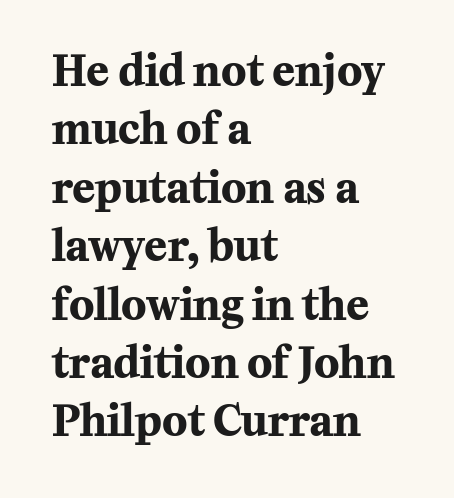
The image shows 42 px bold serif type, upright; set left-aligned, normal line spacing (1.39x), normal letter spacing, not underlined; medium stroke contrast and a medium x-height.
